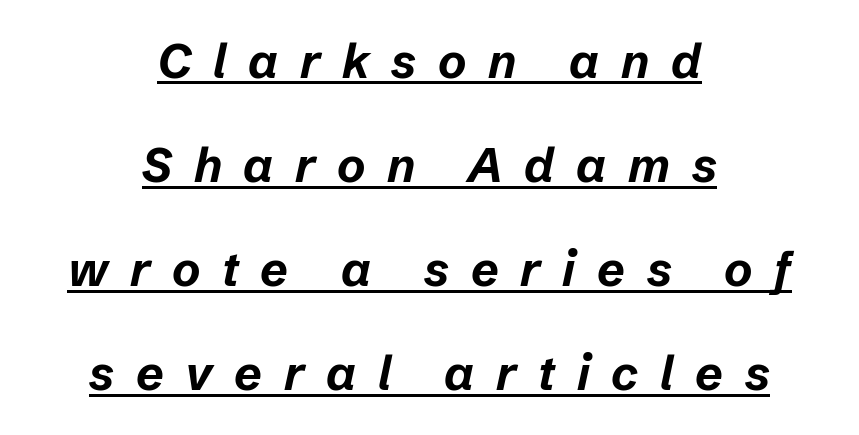
Q: Is the text bold? A: Yes.
Q: Is the text italic (slanted)? A: Yes, it leans right by about 12 degrees.
Q: Is the text underlined? A: Yes.
Q: How is the paragraph aligned? A: Centered.
Q: Is the spacing between letters normal or unusually wide? A: Unusually wide.
Q: Is the spacing between lines tight, normal or loose? A: Loose.
Q: Width (condensed, normal, or wide)? A: Normal.
Q: Stroke contrast? A: Low.
Q: x-height? A: Medium.
Q: Monospaced? A: No.
